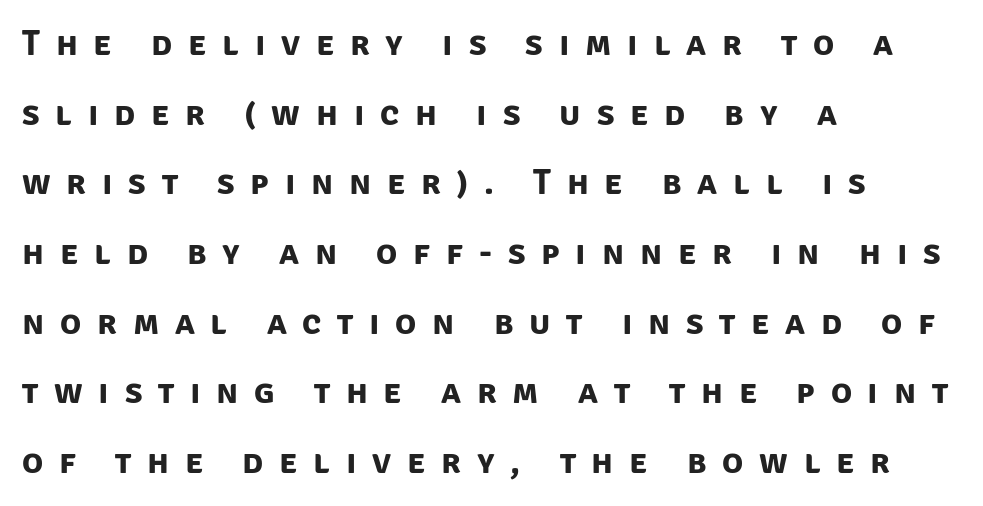
The image shows 35 px bold sans-serif type; set left-aligned, loose line spacing (1.99x), unusually wide letter spacing (+0.45 em), not underlined; low stroke contrast and a large x-height.
